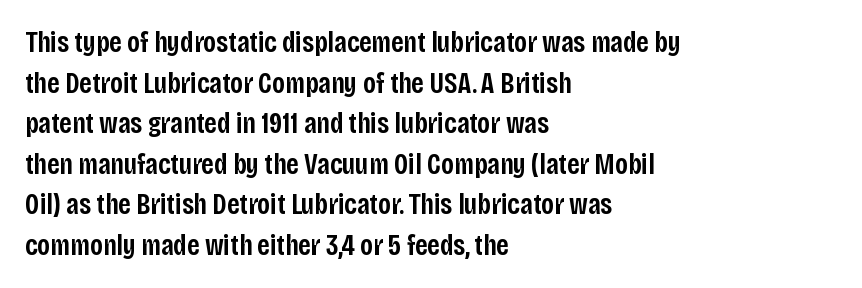
The image shows 29 px semibold, condensed sans-serif type, upright; set left-aligned, normal line spacing (1.4x), normal letter spacing, not underlined; low stroke contrast and a large x-height.
